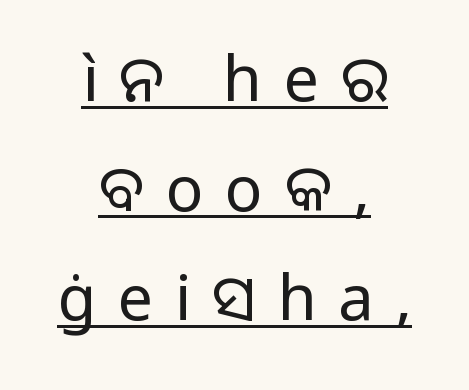
The image shows 63 px regular-weight sans-serif type, upright; set centered, line spacing 1.74x, unusually wide letter spacing (+0.34 em), underlined; low stroke contrast and a medium x-height.
